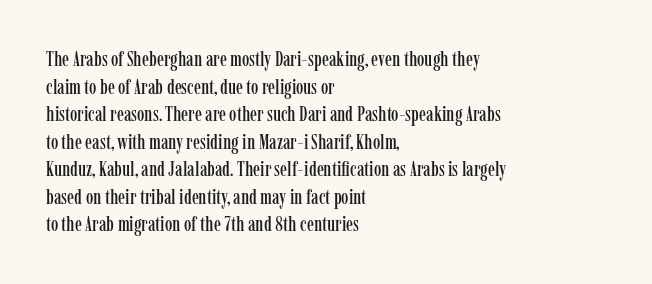
Line starts are locked; line ends wander. Leading matches the norm, producing a regular column. Characters remain perfectly vertical along every line. The area under the type is left untouched. Caption: standard tracking, unaltered.
